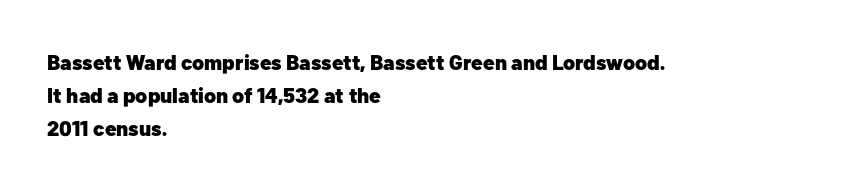
The font is running at its bold setting. Letters rest on an invisible, unmarked baseline. Students, note that the glyphs here touch the page at normal intervals. The rendering anchors every line to the left-hand side.
